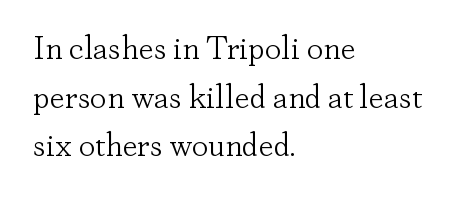
Q: Is the text bold? A: No.
Q: Is the text italic (slanted)? A: No, it is upright.
Q: Is the typeface a serif or a sans-serif typeface? A: Serif.
Q: Is the text underlined? A: No.
Q: How is the paragraph aligned? A: Left-aligned.
Q: Is the spacing between letters normal or unusually wide? A: Normal.
Q: Is the spacing between lines tight, normal or loose? A: Normal.
Q: Width (condensed, normal, or wide)? A: Normal.
Q: Stroke contrast? A: Low.
Q: x-height? A: Small.
Q: Monospaced? A: No.
